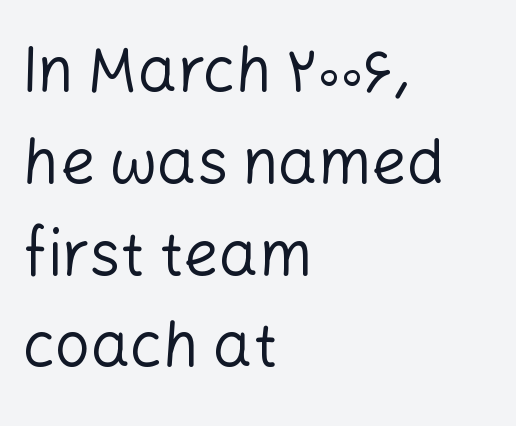
Stroke mass is kept to a normal reading level or below. This rendering leaves character spacing at its baseline value. This rendering features lettering with no underline. The lines are quadded left. This rendering employs a face without finishing strokes, i.e., a sans-serif. Leading matches the norm, producing a regular column.
